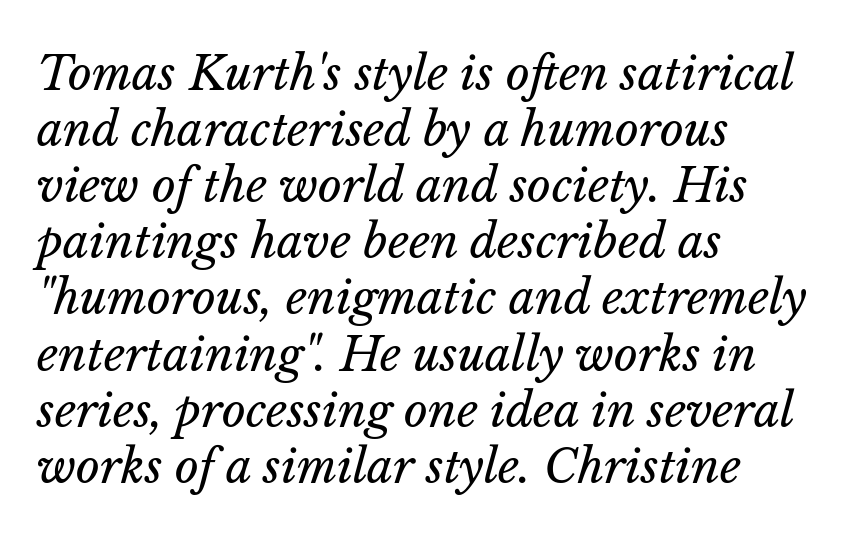
This reads as an unemphasized weight, regular at the heaviest. Do the characters align in a grid? No, the font is proportional. Nobody touched the tracking dial on this one. Visually the block forms a straight wall on the left and a jagged coastline on the right. No word sits above an underline.
